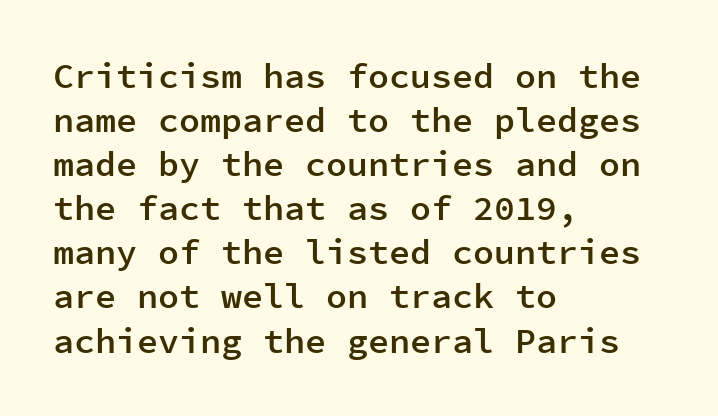
The area under the type is left untouched. In CSS terms this would be text-align: left. The rendering uses a moderate line-height, typical for paragraphs. The face used here is rendered with its standard letterfit.
